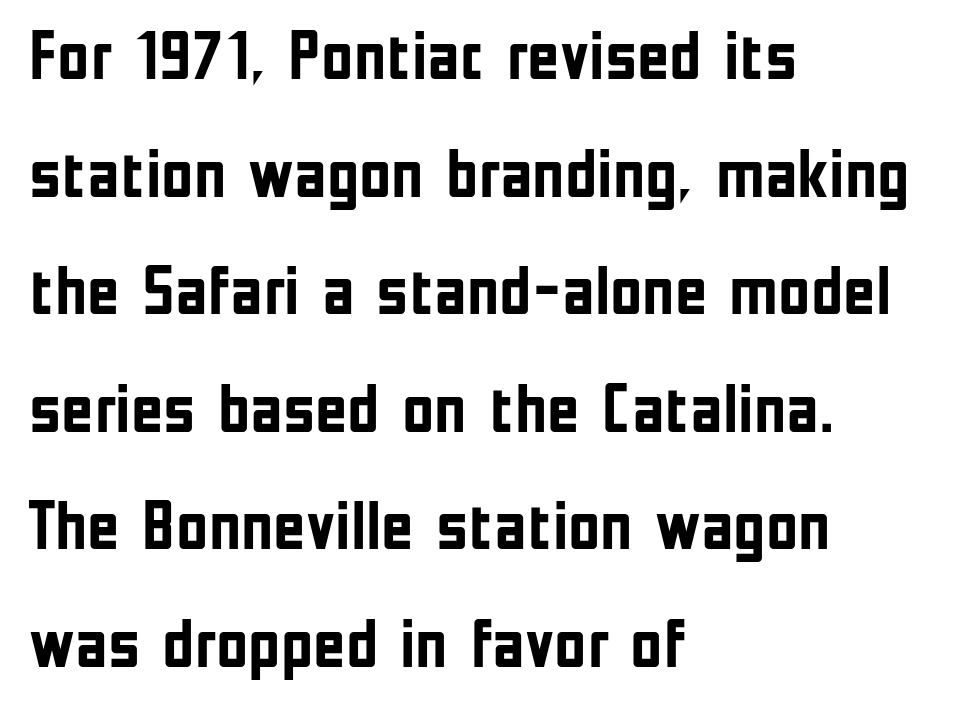
{"serif": "no", "italic": "no", "bold": "yes", "weight": "semibold", "width": "condensed", "stroke_contrast": "low", "x_height": "medium", "monospaced": "no", "underline": "no", "align": "left", "line_spacing": "normal", "line_spacing_ratio": 1.68, "letter_spacing": "normal", "letter_spacing_em": 0.0, "glyph_px": 70}
